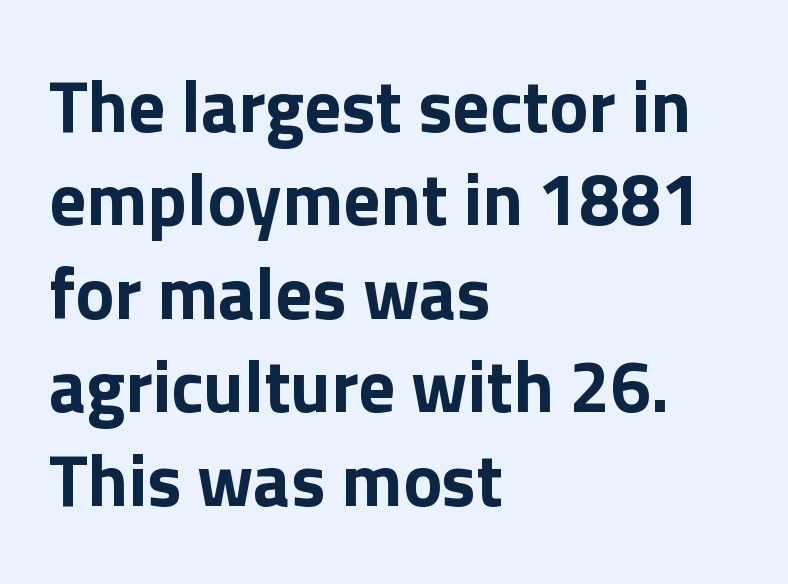
Q: Is the text bold? A: Yes.
Q: Is the text italic (slanted)? A: No, it is upright.
Q: Is the typeface a serif or a sans-serif typeface? A: Sans-serif.
Q: Is the text underlined? A: No.
Q: How is the paragraph aligned? A: Left-aligned.
Q: Is the spacing between letters normal or unusually wide? A: Normal.
Q: Is the spacing between lines tight, normal or loose? A: Normal.
Q: Width (condensed, normal, or wide)? A: Normal.
Q: Stroke contrast? A: Low.
Q: x-height? A: Medium.
Q: Monospaced? A: No.
